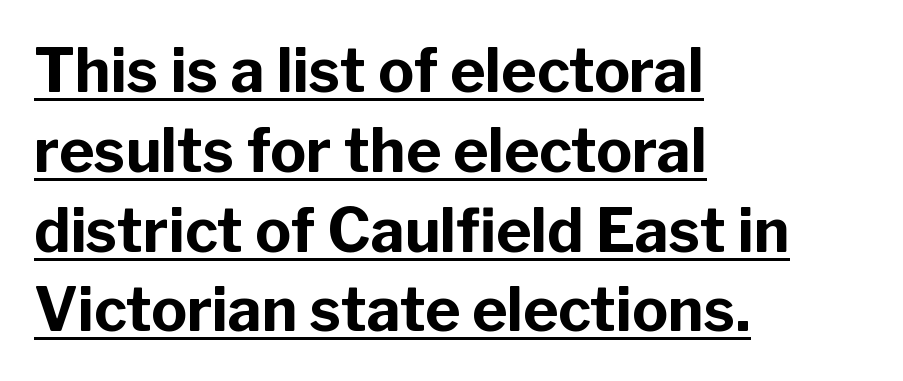
{"serif": "no", "italic": "no", "bold": "yes", "weight": "bold", "width": "normal", "stroke_contrast": "low", "x_height": "medium", "monospaced": "no", "underline": "yes", "align": "left", "line_spacing": "normal", "line_spacing_ratio": 1.33, "letter_spacing": "normal", "letter_spacing_em": 0.0, "glyph_px": 60}
